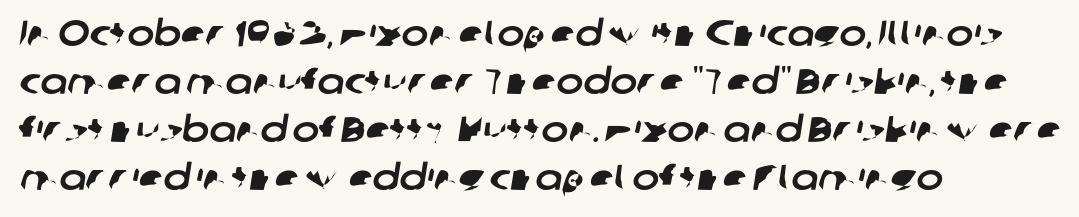
{"serif": "no", "width": "normal", "stroke_contrast": "low", "x_height": "medium", "monospaced": "no", "underline": "no", "align": "left", "line_spacing": "normal", "line_spacing_ratio": 1.33, "letter_spacing": "normal", "letter_spacing_em": 0.0, "glyph_px": 36}
